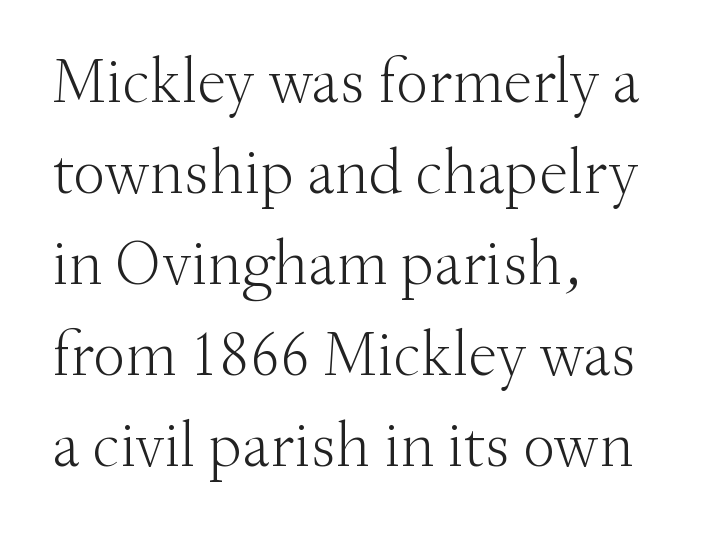
{"serif": "yes", "italic": "no", "bold": "no", "weight": "light", "width": "normal", "stroke_contrast": "medium", "x_height": "small", "monospaced": "no", "underline": "no", "align": "left", "line_spacing": "normal", "line_spacing_ratio": 1.4, "letter_spacing": "normal", "letter_spacing_em": 0.0, "glyph_px": 65}
